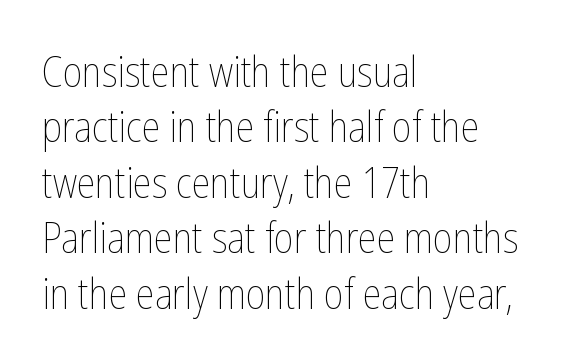
The image shows 42 px thin, condensed type, upright; set left-aligned, normal line spacing (1.32x), normal letter spacing, not underlined; low stroke contrast and a medium x-height.
